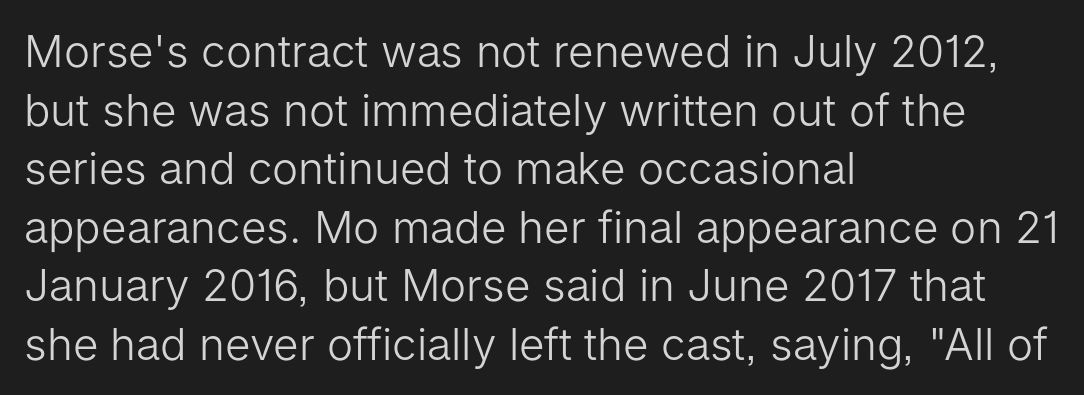
{"serif": "no", "italic": "no", "bold": "no", "weight": "light", "width": "normal", "stroke_contrast": "low", "x_height": "medium", "monospaced": "no", "underline": "no", "align": "left", "line_spacing": "normal", "line_spacing_ratio": 1.33, "letter_spacing": "normal", "letter_spacing_em": 0.0, "glyph_px": 44}
